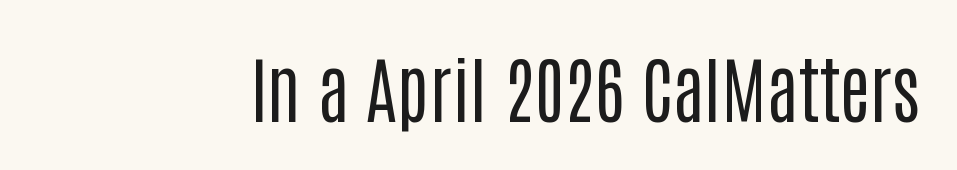
{"serif": "no", "italic": "no", "bold": "no", "weight": "regular", "width": "condensed", "stroke_contrast": "low", "x_height": "large", "monospaced": "no", "underline": "no", "letter_spacing": "normal", "letter_spacing_em": 0.0, "glyph_px": 73}
